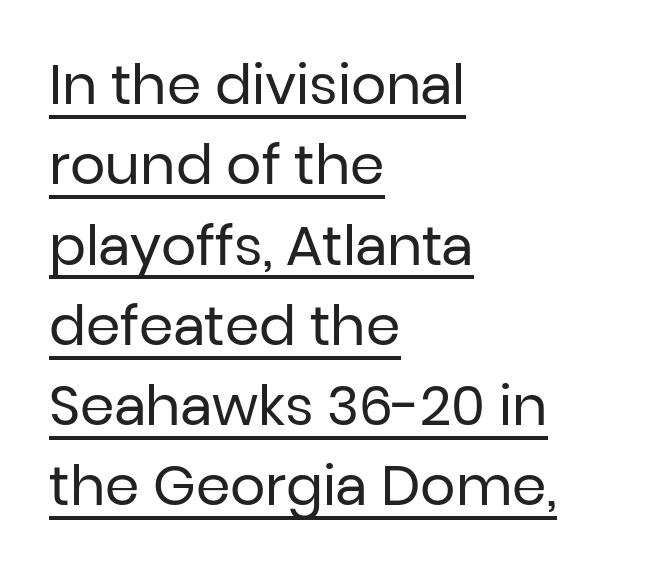
{"serif": "no", "italic": "no", "bold": "no", "weight": "regular", "width": "normal", "stroke_contrast": "low", "x_height": "medium", "monospaced": "no", "underline": "yes", "align": "left", "line_spacing": "normal", "line_spacing_ratio": 1.46, "letter_spacing": "normal", "letter_spacing_em": 0.0, "glyph_px": 55}
